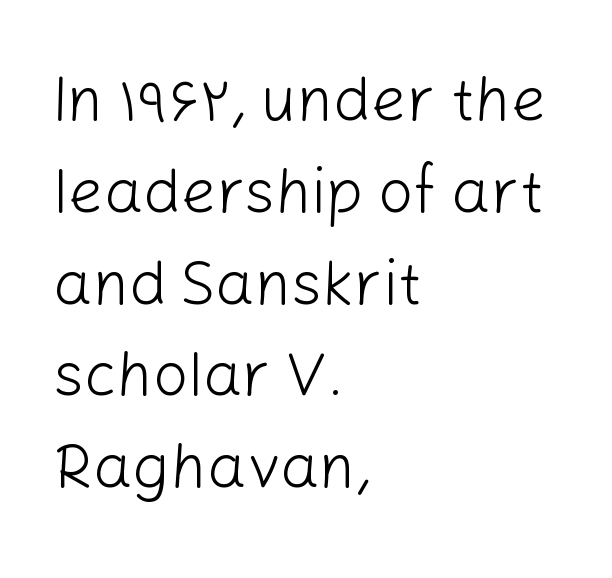
The image shows 62 px light sans-serif type, upright; set left-aligned, normal line spacing (1.48x), normal letter spacing, not underlined; low stroke contrast and a medium x-height.
